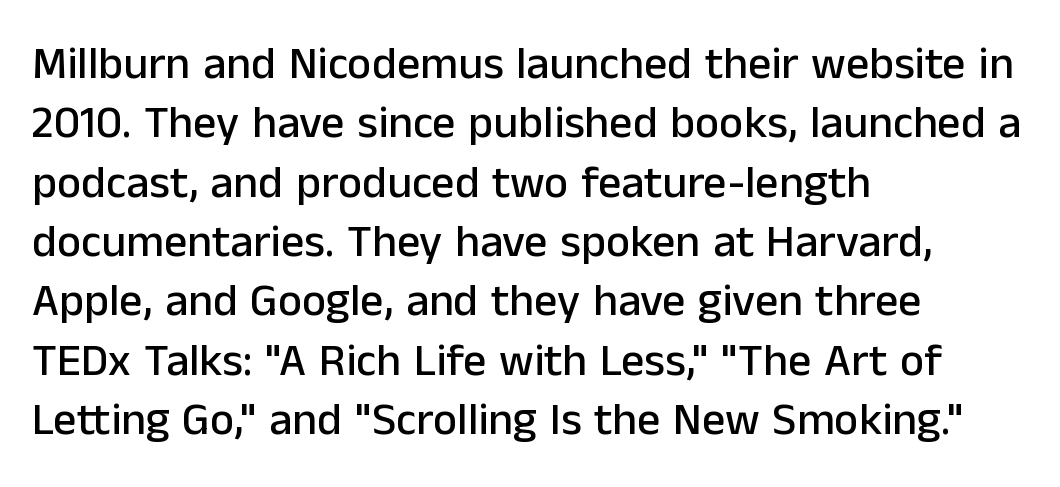
Q: Is the text italic (slanted)? A: No, it is upright.
Q: Is the typeface a serif or a sans-serif typeface? A: Sans-serif.
Q: Is the text underlined? A: No.
Q: How is the paragraph aligned? A: Left-aligned.
Q: Is the spacing between letters normal or unusually wide? A: Normal.
Q: Is the spacing between lines tight, normal or loose? A: Normal.
Q: Width (condensed, normal, or wide)? A: Normal.
Q: Stroke contrast? A: Low.
Q: x-height? A: Medium.
Q: Monospaced? A: No.
